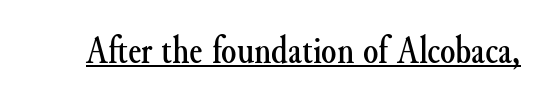
The image shows 39 px serif type, upright; set normal letter spacing, underlined; medium stroke contrast and a small x-height.
